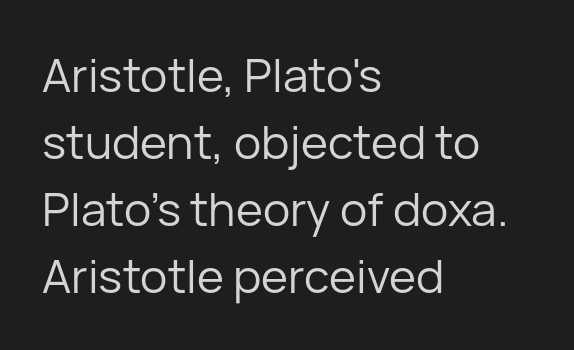
{"serif": "no", "italic": "no", "bold": "no", "weight": "regular", "width": "normal", "stroke_contrast": "low", "x_height": "medium", "monospaced": "no", "underline": "no", "align": "left", "line_spacing": "normal", "line_spacing_ratio": 1.46, "letter_spacing": "normal", "letter_spacing_em": 0.0, "glyph_px": 46}
